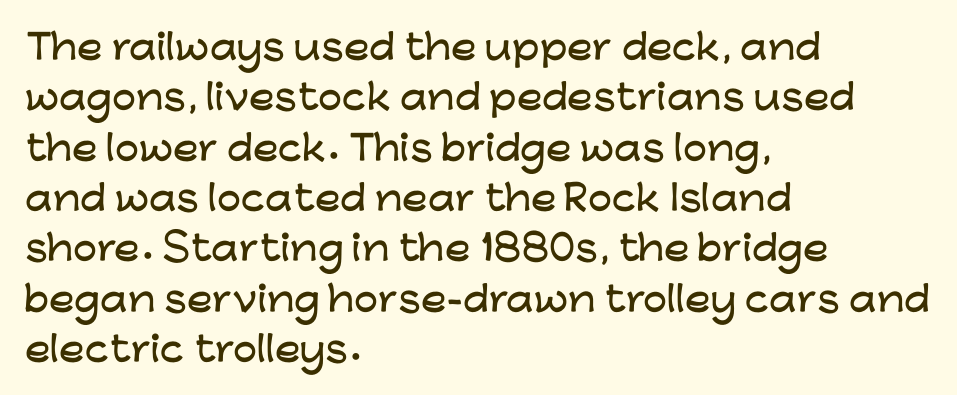
The image shows 34 px wide sans-serif type, upright; set left-aligned, normal line spacing (1.48x), normal letter spacing, not underlined; low stroke contrast and a medium x-height.
